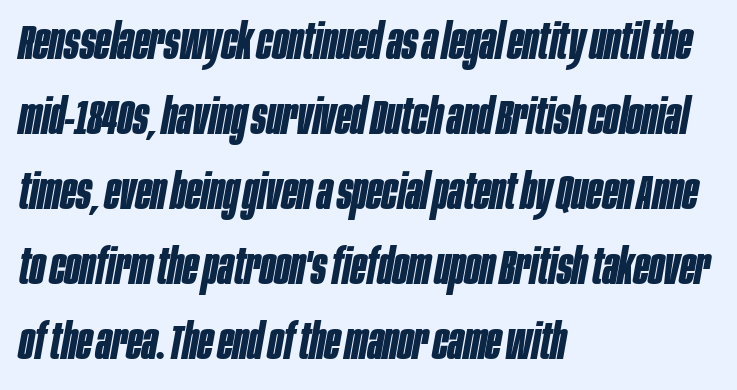
The image shows 50 px bold, condensed type, italic (leaning right); set left-aligned, normal line spacing (1.5x), normal letter spacing, not underlined; low stroke contrast and a large x-height.
